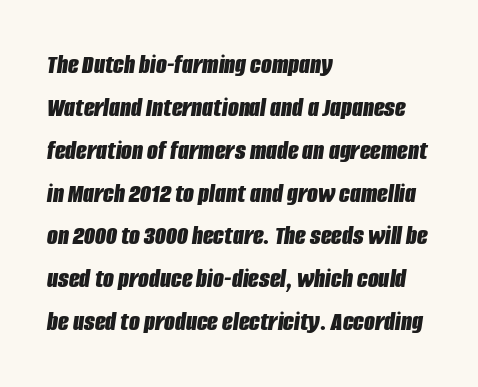
{"italic": "yes", "lean": "right", "slant_degrees": 8, "bold": "yes", "weight": "bold", "width": "condensed", "stroke_contrast": "low", "x_height": "large", "monospaced": "no", "underline": "no", "align": "left", "line_spacing": "normal", "line_spacing_ratio": 1.53, "letter_spacing": "normal", "letter_spacing_em": 0.0, "glyph_px": 28}
